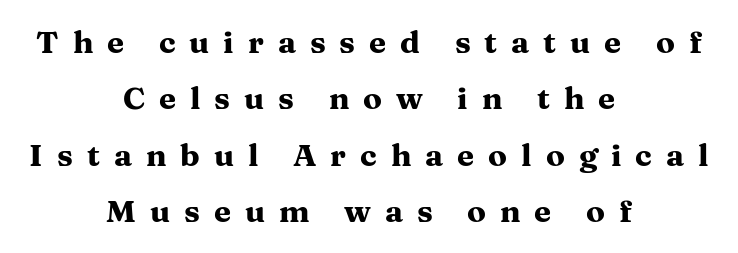
Q: Is the text bold? A: Yes.
Q: Is the text italic (slanted)? A: No, it is upright.
Q: Is the typeface a serif or a sans-serif typeface? A: Serif.
Q: Is the text underlined? A: No.
Q: How is the paragraph aligned? A: Centered.
Q: Is the spacing between letters normal or unusually wide? A: Unusually wide.
Q: Width (condensed, normal, or wide)? A: Wide.
Q: Stroke contrast? A: Medium.
Q: x-height? A: Medium.
Q: Monospaced? A: No.
